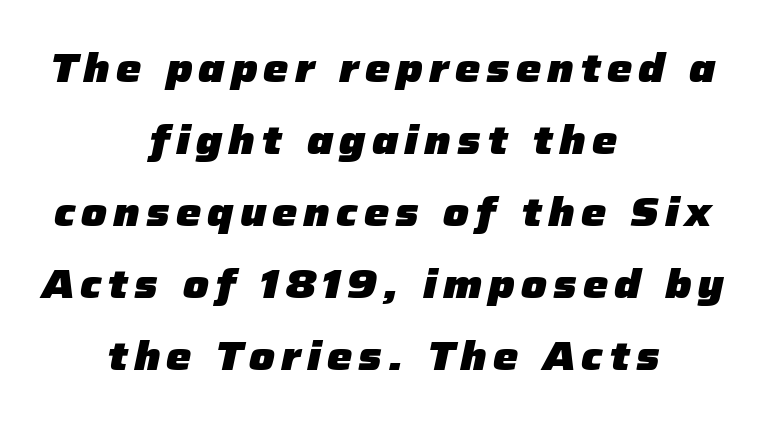
{"italic": "yes", "lean": "right", "slant_degrees": 12, "bold": "yes", "weight": "heavy", "width": "normal", "stroke_contrast": "low", "x_height": "medium", "monospaced": "no", "underline": "no", "align": "center", "line_spacing_ratio": 1.8, "glyph_px": 40}
